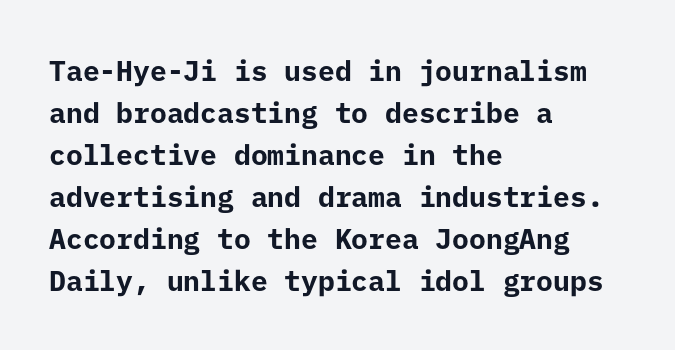
The image shows 28 px bold sans-serif type, upright; set left-aligned, normal line spacing (1.5x), normal letter spacing, not underlined; low stroke contrast and a medium x-height.
